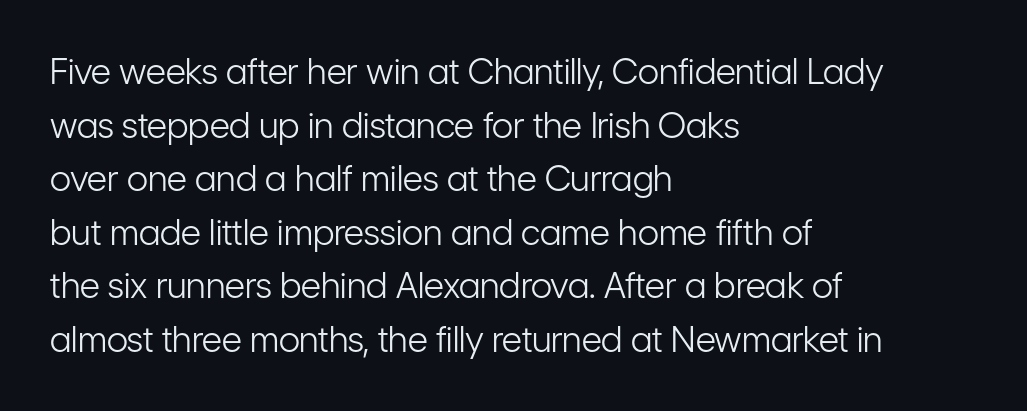
{"serif": "no", "italic": "no", "bold": "no", "weight": "light", "width": "condensed", "stroke_contrast": "low", "x_height": "medium", "monospaced": "no", "underline": "no", "align": "left", "line_spacing": "normal", "line_spacing_ratio": 1.53, "letter_spacing": "normal", "letter_spacing_em": 0.0, "glyph_px": 35}
